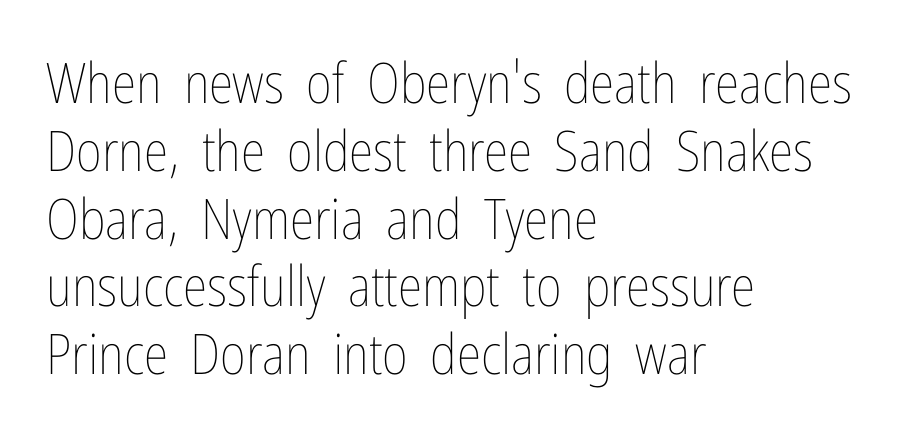
Q: Is the text bold? A: No.
Q: Is the text italic (slanted)? A: No, it is upright.
Q: Is the text underlined? A: No.
Q: How is the paragraph aligned? A: Left-aligned.
Q: Is the spacing between letters normal or unusually wide? A: Normal.
Q: Width (condensed, normal, or wide)? A: Condensed.
Q: Stroke contrast? A: Low.
Q: x-height? A: Medium.
Q: Monospaced? A: No.
